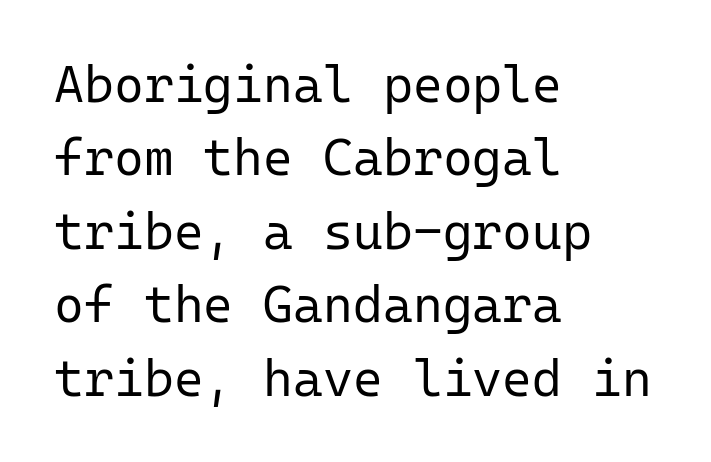
The image shows 51 px regular-weight sans-serif type, upright, monospaced; set left-aligned, normal line spacing (1.44x), normal letter spacing, not underlined; low stroke contrast and a medium x-height.
